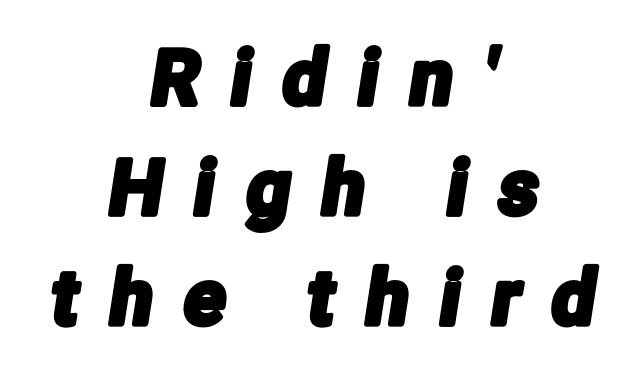
{"serif": "no", "width": "condensed", "stroke_contrast": "low", "x_height": "medium", "monospaced": "no", "underline": "no", "align": "center", "line_spacing": "normal", "line_spacing_ratio": 1.45, "letter_spacing": "wide", "letter_spacing_em": 0.42, "glyph_px": 76}
